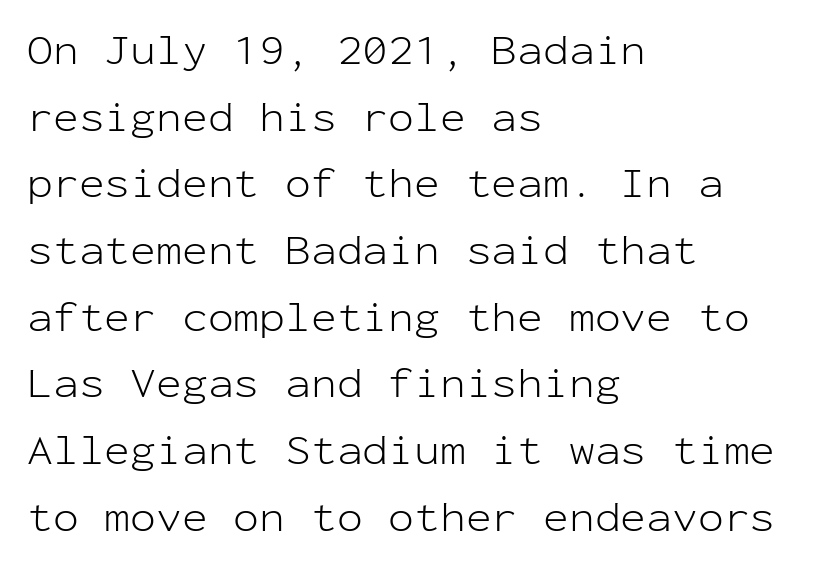
{"serif": "no", "italic": "no", "bold": "no", "weight": "light", "width": "normal", "stroke_contrast": "low", "x_height": "medium", "monospaced": "yes", "underline": "no", "align": "left", "line_spacing": "normal", "line_spacing_ratio": 1.55, "letter_spacing": "normal", "letter_spacing_em": 0.0, "glyph_px": 43}
